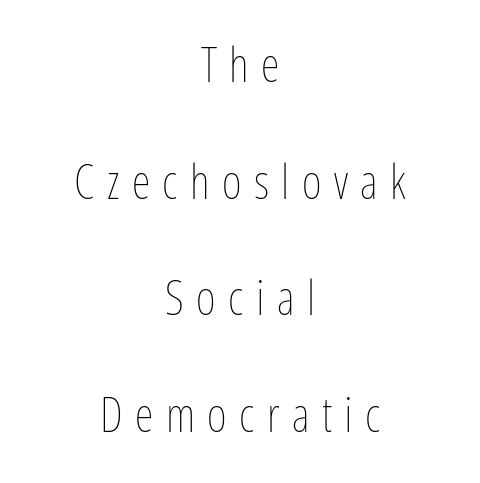
{"italic": "no", "bold": "no", "weight": "thin", "width": "condensed", "stroke_contrast": "low", "x_height": "medium", "monospaced": "no", "underline": "no", "align": "center", "line_spacing": "loose", "line_spacing_ratio": 2.43, "letter_spacing": "wide", "letter_spacing_em": 0.26, "glyph_px": 48}
